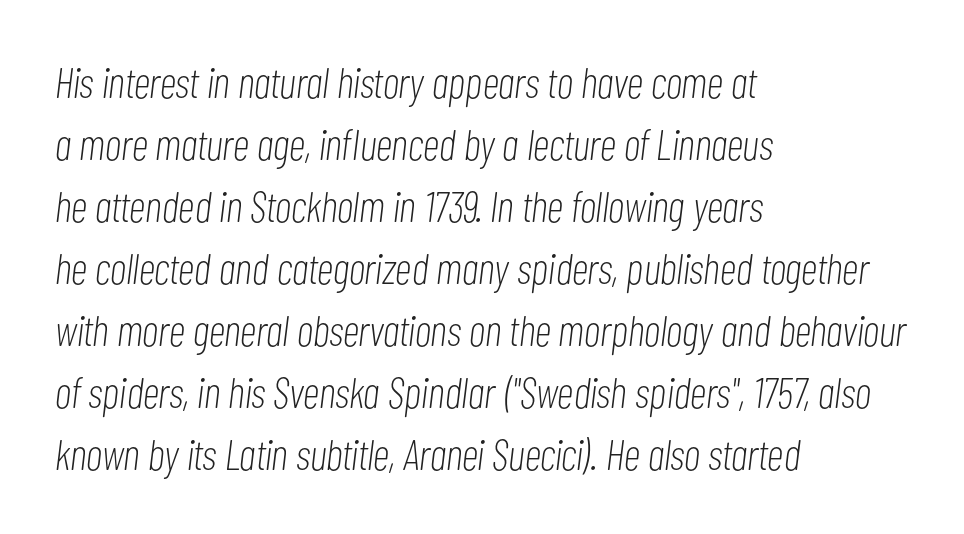
Q: Is the text bold? A: No.
Q: Is the text italic (slanted)? A: Yes, it leans right by about 7 degrees.
Q: Is the text underlined? A: No.
Q: How is the paragraph aligned? A: Left-aligned.
Q: Is the spacing between letters normal or unusually wide? A: Normal.
Q: Is the spacing between lines tight, normal or loose? A: Normal.
Q: Width (condensed, normal, or wide)? A: Condensed.
Q: Stroke contrast? A: Low.
Q: x-height? A: Medium.
Q: Monospaced? A: No.
